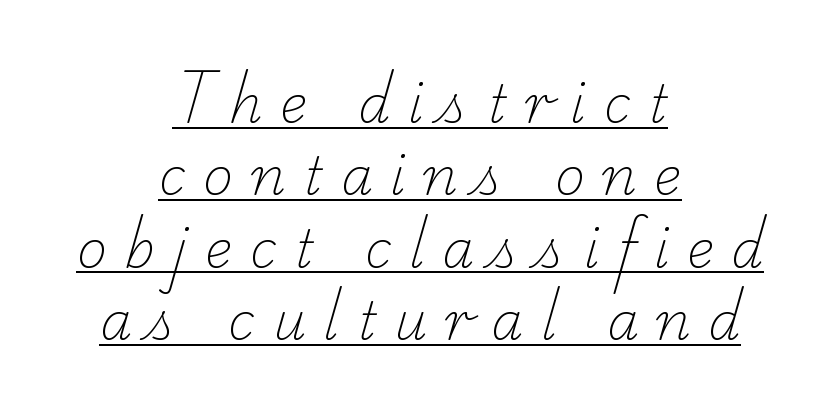
The image shows 51 px light serif type; set centered, normal line spacing (1.42x), unusually wide letter spacing (+0.35 em), underlined; low stroke contrast and a small x-height.
